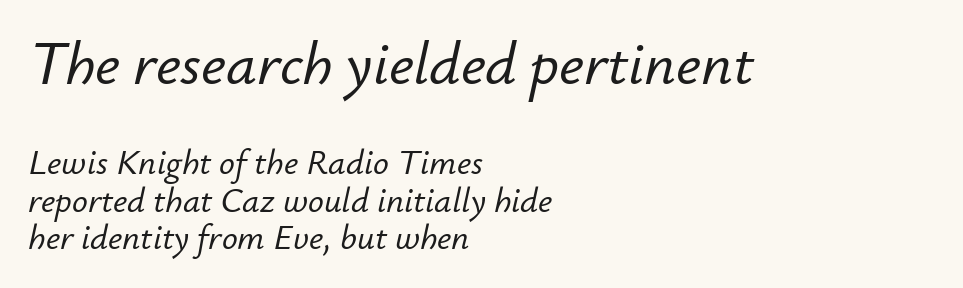
This sample trades vertical openness for compactness between lines. Is the block centered? No — it sits flush against the left margin. Style check: oblique. Lines of text with bare space underneath. You could not count columns in this text — the font is proportionally spaced. You get the large type first, then a drop to smaller type.
